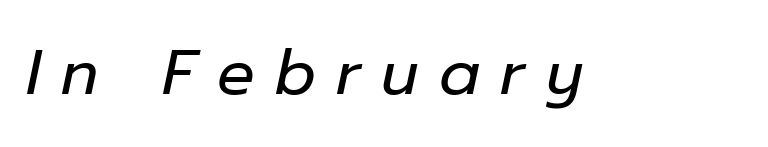
Q: Is the text bold? A: No.
Q: Is the text italic (slanted)? A: Yes, it leans right by about 12 degrees.
Q: Is the text underlined? A: No.
Q: Is the spacing between letters normal or unusually wide? A: Unusually wide.
Q: Width (condensed, normal, or wide)? A: Normal.
Q: Stroke contrast? A: Low.
Q: x-height? A: Medium.
Q: Monospaced? A: No.
